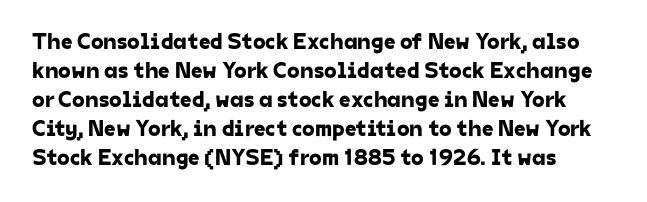
Glyph-to-glyph distance matches everyday printed text. Short and long lines alike share a common starting point at left. Check the space under the baseline: it is left empty. These lines sit exactly where default settings would place them.
